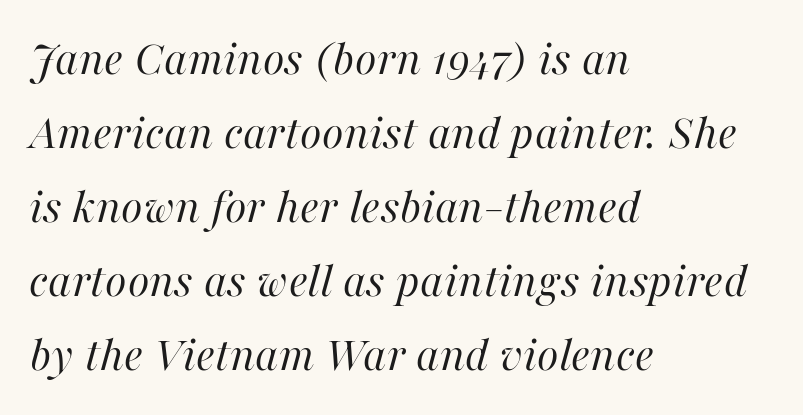
{"italic": "yes", "lean": "right", "slant_degrees": 16, "bold": "no", "weight": "regular", "width": "normal", "stroke_contrast": "high", "x_height": "medium", "monospaced": "no", "underline": "no", "align": "left", "line_spacing": "normal", "line_spacing_ratio": 1.48, "letter_spacing": "normal", "letter_spacing_em": 0.0, "glyph_px": 50}
